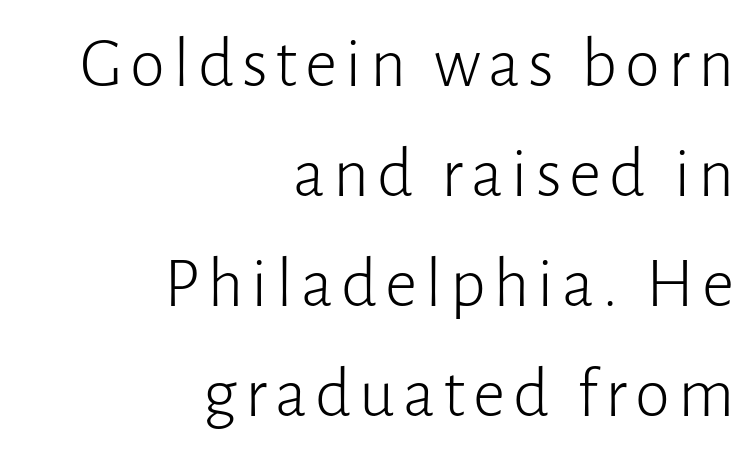
The image shows 71 px light sans-serif type, upright; set right-aligned, normal line spacing (1.55x), not underlined; low stroke contrast and a medium x-height.
